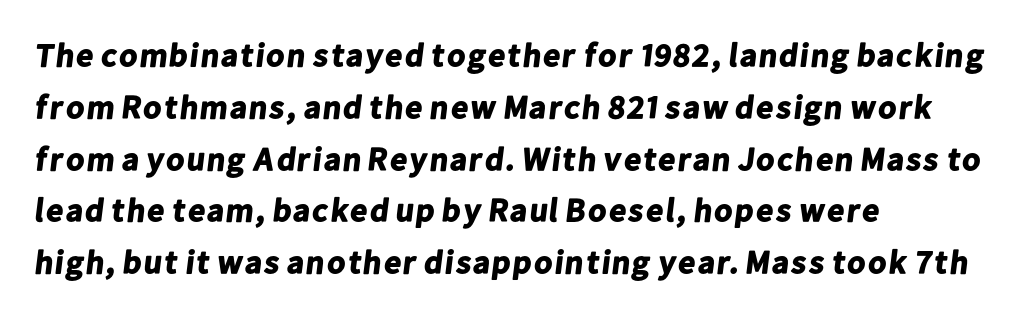
A typesetter would call this zero additional tracking. The face used here has the dense, thick strokes of a bold. The compositor pushed each line to the left boundary. Check the space under the baseline: it is left empty. Looks like regular typesetting: each glyph gets only the width it needs.
